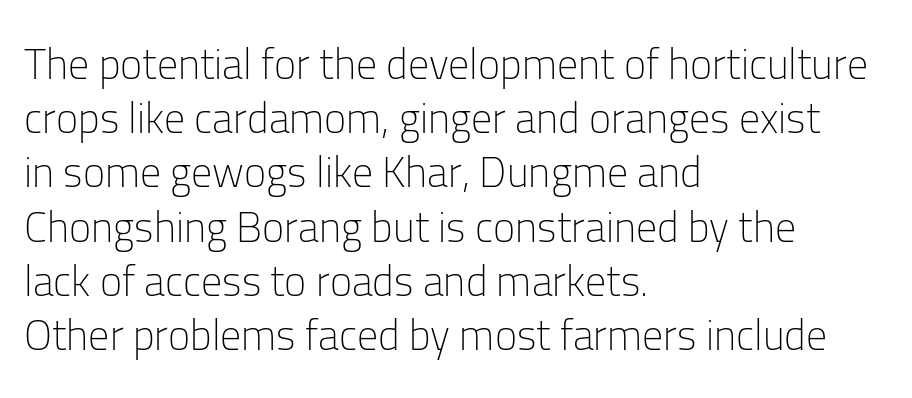
The rag falls on the right side of this text block. Quick note: interline space is typical. Honestly, the letter spacing is just normal — you wouldn't notice it. Each letter's strokes conclude bluntly, with no projecting serifs. Weight: not bold — regular or lighter.
